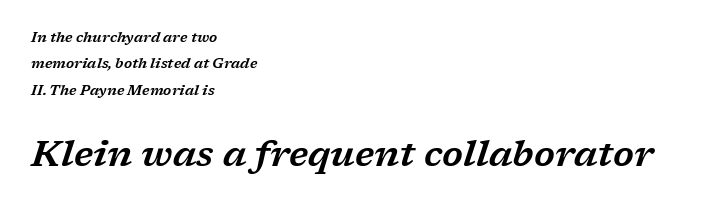
Students, note that the glyphs here touch the page at normal intervals. The compositor pushed each line to the left boundary. Note: smaller setting up top, larger setting below. Look at the bottom of the vertical strokes: they flare into serifs here. The rendering uses natural spacing where letterforms have individual widths.
